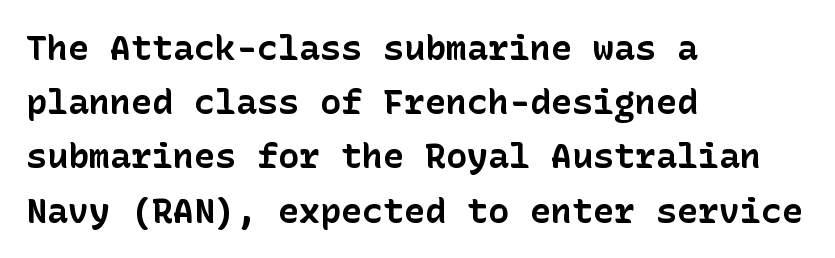
The image shows 35 px bold sans-serif type, upright; set left-aligned, normal line spacing (1.55x), normal letter spacing, not underlined; low stroke contrast and a medium x-height.
